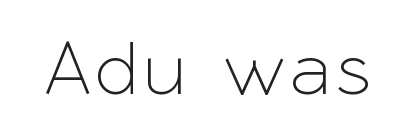
The image shows 76 px sans-serif type, upright; set not underlined; low stroke contrast and a medium x-height.
